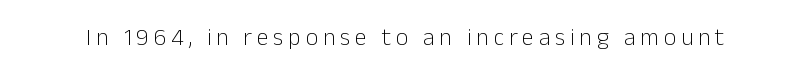
{"italic": "no", "bold": "no", "underline": "no", "letter_spacing": "wide", "letter_spacing_em": 0.2, "glyph_px": 24}
